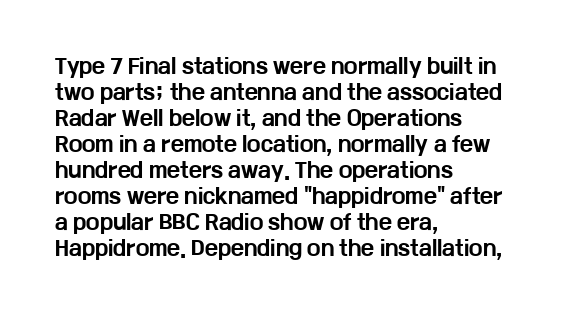
The image shows 20 px bold type, upright; set left-aligned, normal line spacing (1.3x), normal letter spacing, not underlined.
